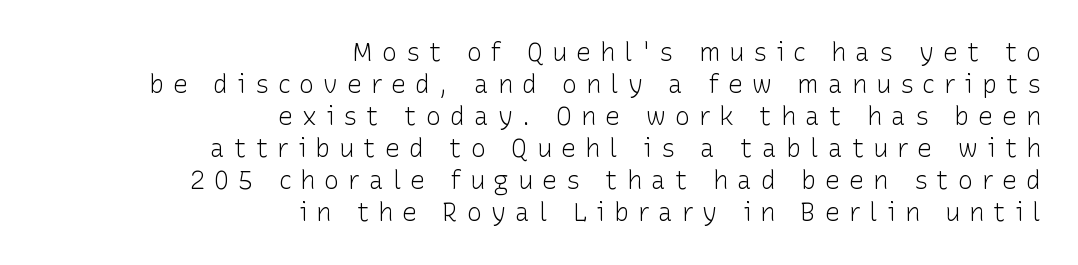
The image shows 25 px text type, upright; set right-aligned, normal line spacing (1.28x), unusually wide letter spacing (+0.36 em), not underlined.
